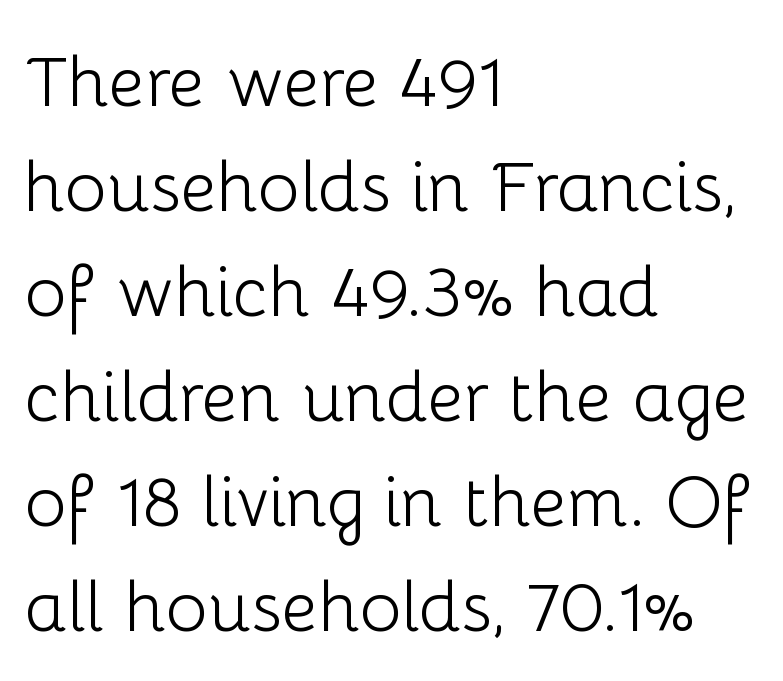
Vertical spacing — default. If you drew a line through each stem, it would be perfectly vertical. The face used here is rendered with its standard letterfit. The letters look calm and open, with moderate or lighter stems. Does the copy run flush right? No — it runs flush left.
